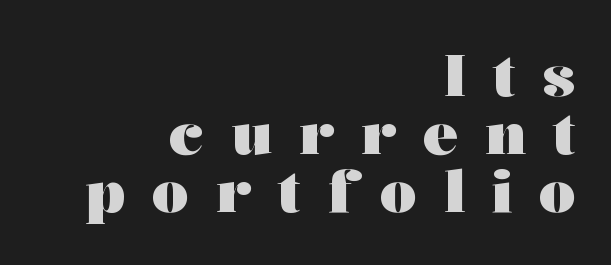
Q: Is the text bold? A: Yes.
Q: Is the text italic (slanted)? A: No, it is upright.
Q: Is the typeface a serif or a sans-serif typeface? A: Serif.
Q: Is the text underlined? A: No.
Q: How is the paragraph aligned? A: Right-aligned.
Q: Is the spacing between letters normal or unusually wide? A: Unusually wide.
Q: Is the spacing between lines tight, normal or loose? A: Tight.
Q: Width (condensed, normal, or wide)? A: Wide.
Q: Stroke contrast? A: Medium.
Q: x-height? A: Medium.
Q: Monospaced? A: No.
